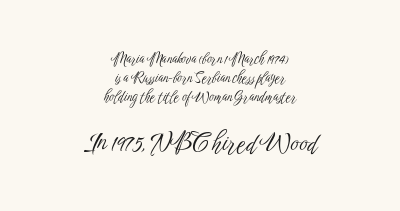
The image shows 25 px text type; set centered, normal line spacing (1.36x), normal letter spacing, not underlined; the second (bottom) block is 1.79x larger.
